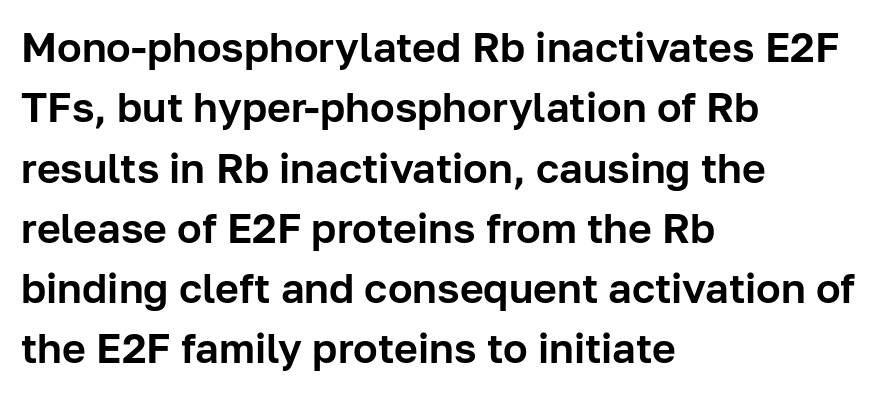
The image shows 41 px sans-serif type, upright; set left-aligned, normal line spacing (1.47x), normal letter spacing, not underlined; low stroke contrast and a medium x-height.
